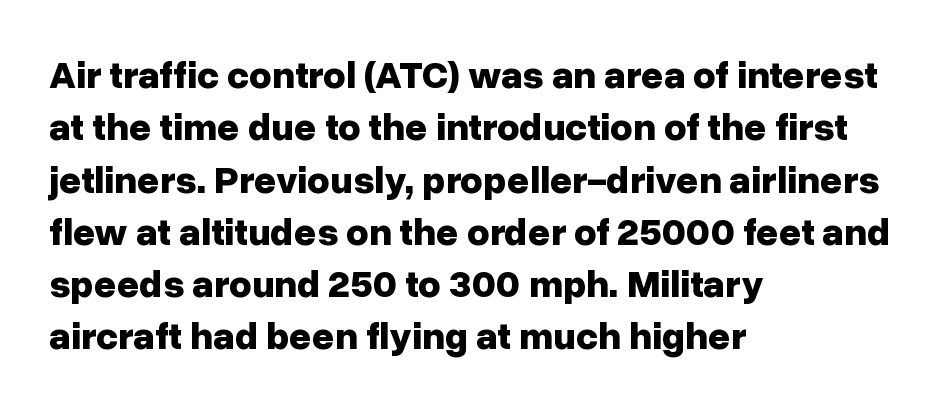
Q: Is the text bold? A: Yes.
Q: Is the text italic (slanted)? A: No, it is upright.
Q: Is the typeface a serif or a sans-serif typeface? A: Sans-serif.
Q: Is the text underlined? A: No.
Q: How is the paragraph aligned? A: Left-aligned.
Q: Is the spacing between letters normal or unusually wide? A: Normal.
Q: Is the spacing between lines tight, normal or loose? A: Normal.
Q: Width (condensed, normal, or wide)? A: Normal.
Q: Stroke contrast? A: Low.
Q: x-height? A: Medium.
Q: Monospaced? A: No.
